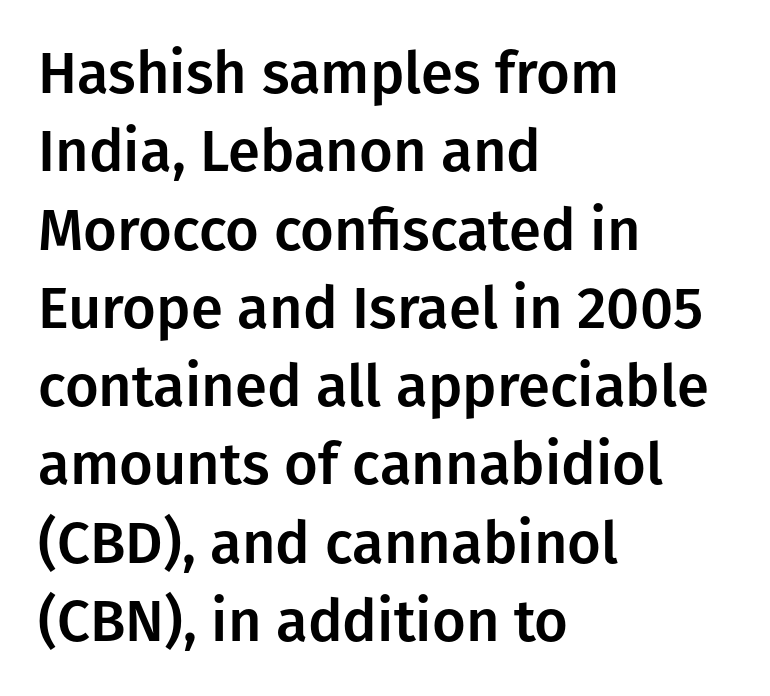
The image shows 58 px sans-serif type, upright; set left-aligned, normal line spacing (1.35x), normal letter spacing, not underlined; low stroke contrast and a medium x-height.
